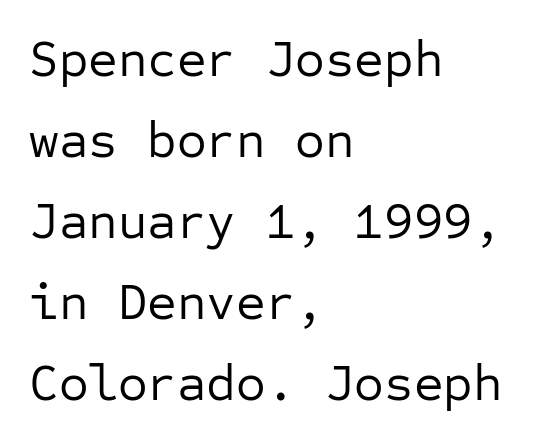
The image shows 51 px regular-weight sans-serif type, upright, monospaced; set left-aligned, normal line spacing (1.59x), normal letter spacing, not underlined; low stroke contrast and a medium x-height.
